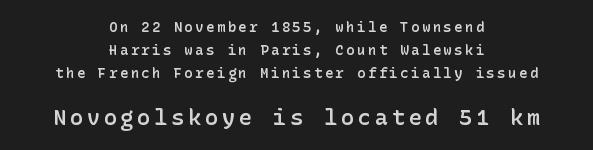
{"italic": "no", "bold": "semi", "underline": "no", "align": "center", "line_spacing": "normal", "line_spacing_ratio": 1.63, "larger_block": "second", "size_ratio": 1.57, "glyph_px": 22}
